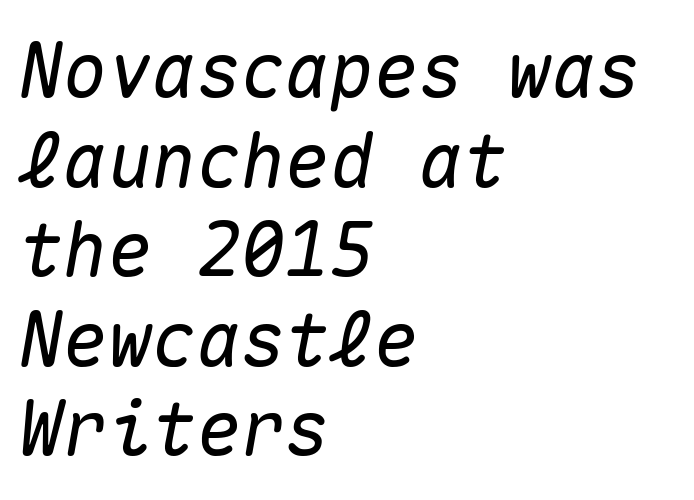
{"italic": "yes", "lean": "right", "slant_degrees": 10, "width": "normal", "stroke_contrast": "medium", "x_height": "medium", "monospaced": "yes", "underline": "no", "align": "left", "line_spacing_ratio": 1.21, "letter_spacing": "normal", "letter_spacing_em": 0.0, "glyph_px": 74}
